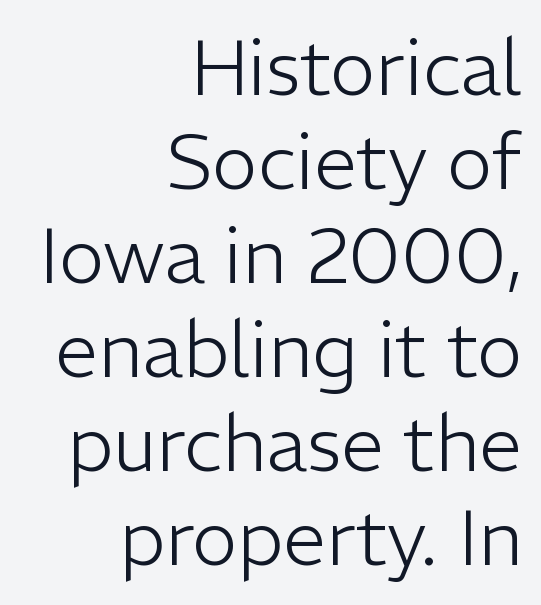
Q: Is the text bold? A: No.
Q: Is the text italic (slanted)? A: No, it is upright.
Q: Is the typeface a serif or a sans-serif typeface? A: Sans-serif.
Q: Is the text underlined? A: No.
Q: How is the paragraph aligned? A: Right-aligned.
Q: Is the spacing between letters normal or unusually wide? A: Normal.
Q: Width (condensed, normal, or wide)? A: Normal.
Q: Stroke contrast? A: Low.
Q: x-height? A: Medium.
Q: Monospaced? A: No.
